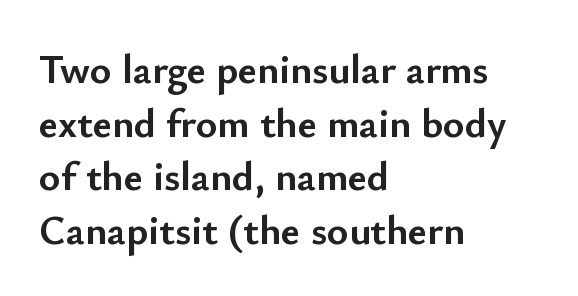
Character widths vary here, with narrow letters taking less room than wide ones. Baseline-to-baseline distance is the conventional proportion of letter height. What weight is shown? A full bold with thick strokes. Any mark beneath the type? The region is blank. Designer's note — italics off, roman on. Short and long lines alike share a common starting point at left.
